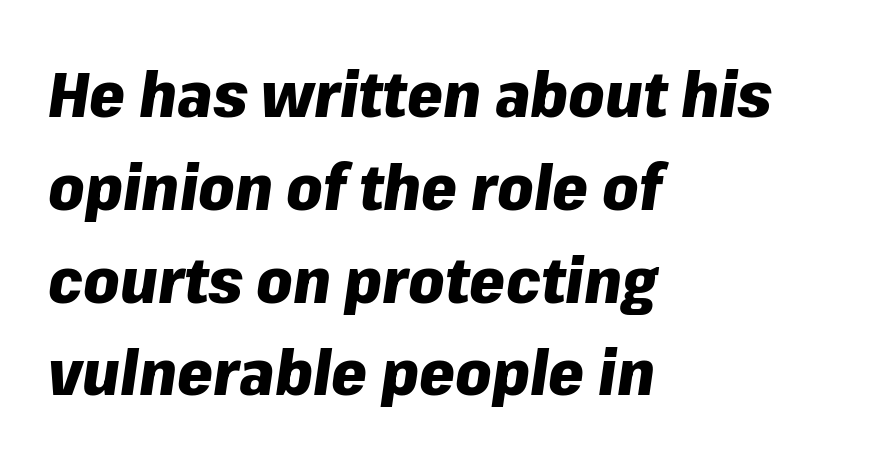
Q: Is the text bold? A: Yes.
Q: Is the text italic (slanted)? A: Yes, it leans right by about 8 degrees.
Q: Is the text underlined? A: No.
Q: How is the paragraph aligned? A: Left-aligned.
Q: Is the spacing between letters normal or unusually wide? A: Normal.
Q: Is the spacing between lines tight, normal or loose? A: Normal.
Q: Width (condensed, normal, or wide)? A: Normal.
Q: Stroke contrast? A: Low.
Q: x-height? A: Medium.
Q: Monospaced? A: No.
